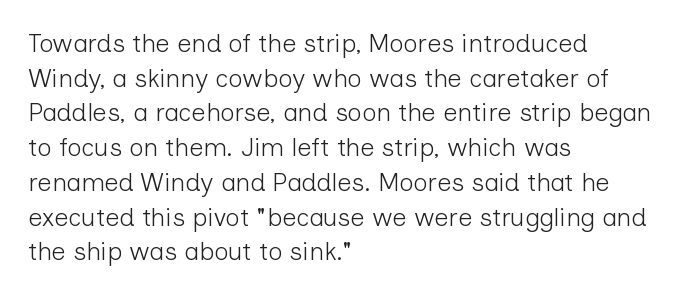
The image shows 25 px text type, upright; set left-aligned, normal line spacing (1.39x), normal letter spacing, not underlined.
